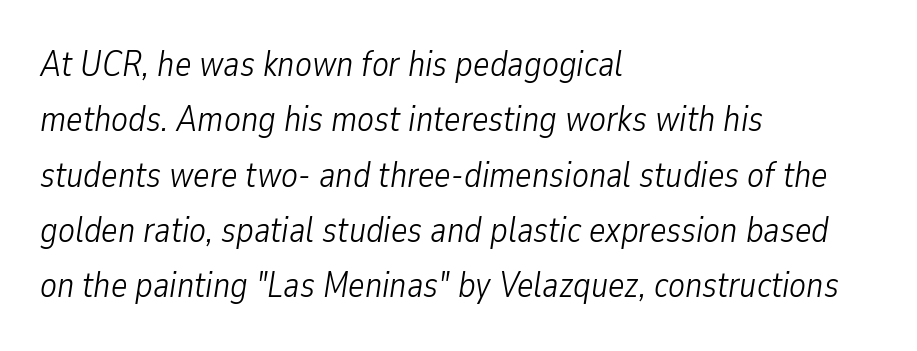
Q: Is the text bold? A: No.
Q: Is the text italic (slanted)? A: Yes, it leans right by about 9 degrees.
Q: Is the text underlined? A: No.
Q: How is the paragraph aligned? A: Left-aligned.
Q: Is the spacing between letters normal or unusually wide? A: Normal.
Q: Is the spacing between lines tight, normal or loose? A: Normal.
Q: Width (condensed, normal, or wide)? A: Condensed.
Q: Stroke contrast? A: Low.
Q: x-height? A: Medium.
Q: Monospaced? A: No.
